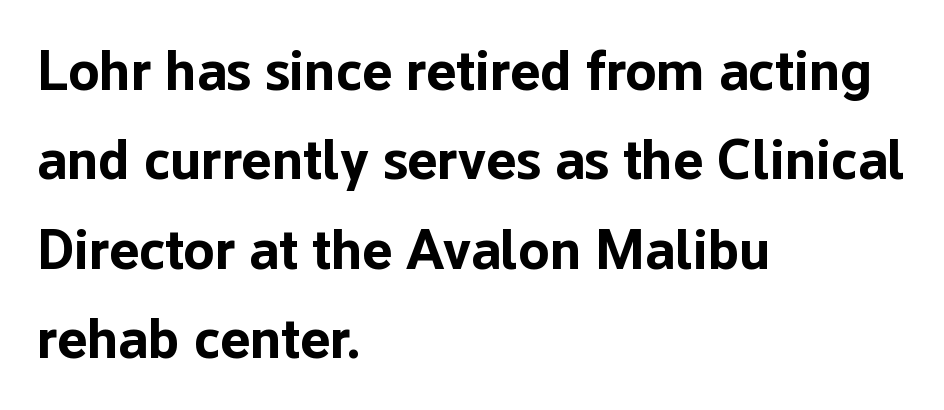
The image shows 57 px bold sans-serif type, upright; set left-aligned, normal line spacing (1.57x), normal letter spacing, not underlined; low stroke contrast and a medium x-height.
